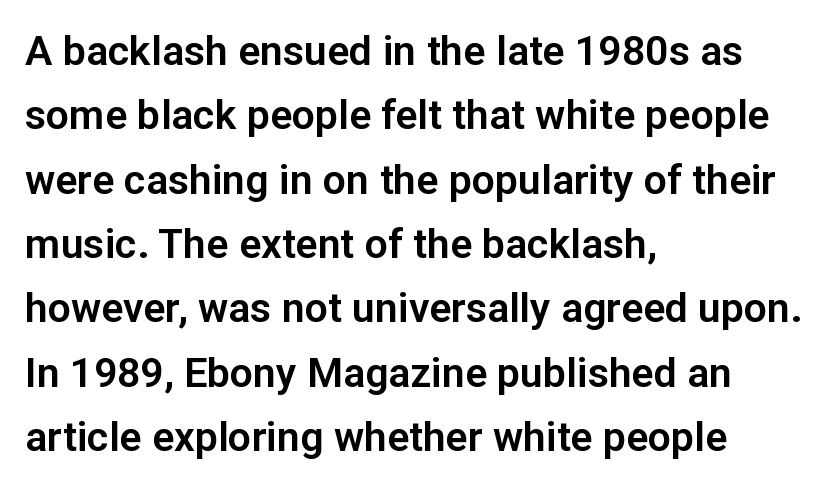
The ragged edge is on the right, which tells us the setting is flush left. Posture: upright roman. Note the varied advance widths — an 'i' is clearly narrower than an 'm'. Nothing sits at the stroke ends, so this counts as sans-serif. Nobody touched the tracking dial on this one.
